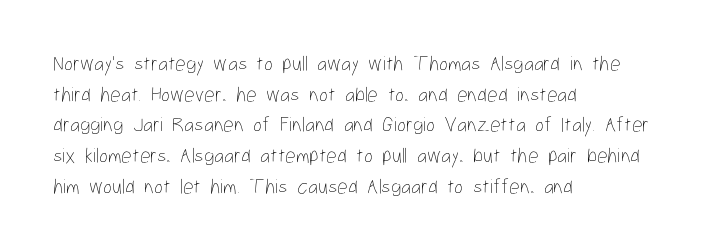
The strip under each line holds only bare page. The lines in this sample share a left origin and differ only in where they stop. The block of text has a typical density, with ordinary space between rows. A typesetter would call this zero additional tracking. Each stroke keeps to a modest, everyday thickness or less. Style check: upright.
